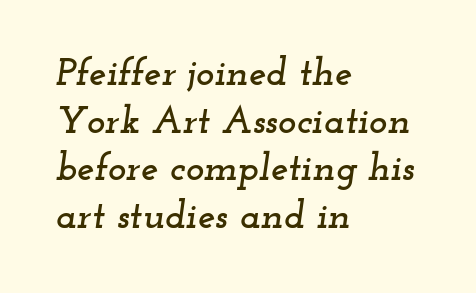
The image shows 39 px wide serif type, italic (leaning right); set left-aligned, line spacing 1.22x, normal letter spacing, not underlined; low stroke contrast and a small x-height.
